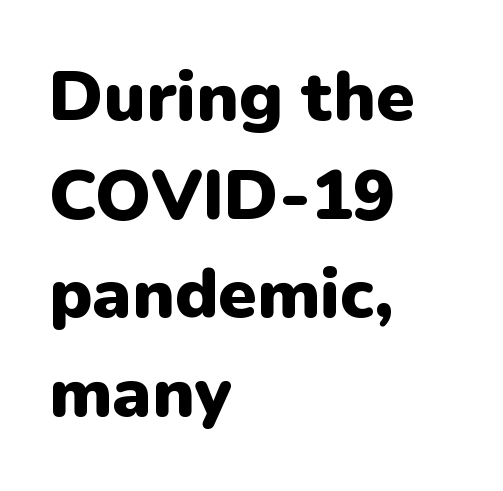
{"serif": "no", "italic": "no", "bold": "yes", "weight": "heavy", "width": "normal", "stroke_contrast": "low", "x_height": "medium", "monospaced": "no", "underline": "no", "align": "left", "line_spacing": "normal", "line_spacing_ratio": 1.41, "letter_spacing": "normal", "letter_spacing_em": 0.0, "glyph_px": 70}
